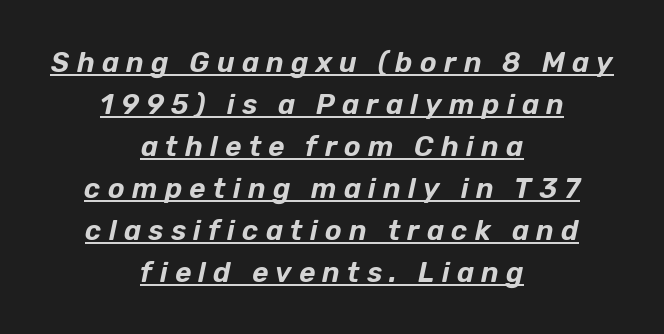
{"italic": "yes", "lean": "right", "slant_degrees": 12, "width": "normal", "stroke_contrast": "low", "x_height": "medium", "monospaced": "no", "underline": "yes", "align": "center", "line_spacing": "normal", "line_spacing_ratio": 1.5, "letter_spacing": "wide", "letter_spacing_em": 0.26, "glyph_px": 28}
